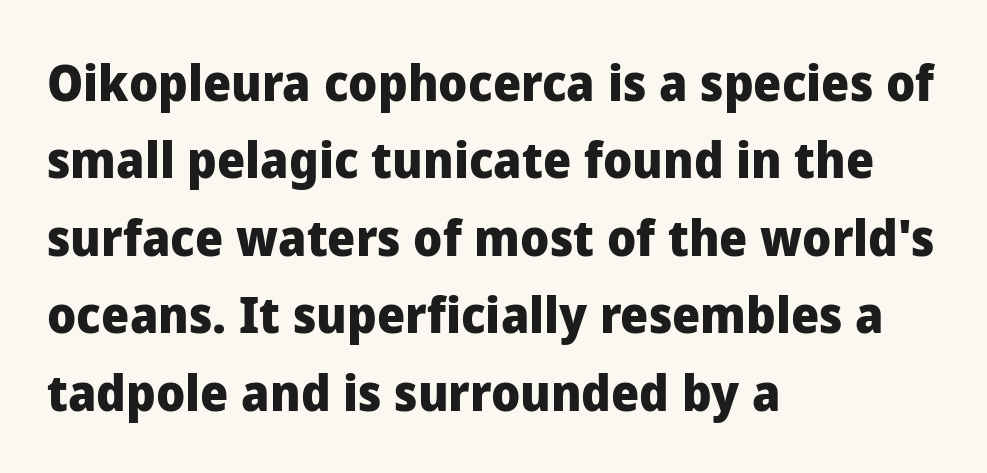
Q: Is the text bold? A: Yes.
Q: Is the text italic (slanted)? A: No, it is upright.
Q: Is the typeface a serif or a sans-serif typeface? A: Sans-serif.
Q: Is the text underlined? A: No.
Q: How is the paragraph aligned? A: Left-aligned.
Q: Is the spacing between letters normal or unusually wide? A: Normal.
Q: Is the spacing between lines tight, normal or loose? A: Normal.
Q: Width (condensed, normal, or wide)? A: Normal.
Q: Stroke contrast? A: Low.
Q: x-height? A: Medium.
Q: Monospaced? A: No.
